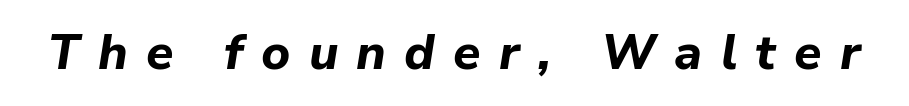
Q: Is the text bold? A: Yes.
Q: Is the text italic (slanted)? A: Yes, it leans right by about 9 degrees.
Q: Is the text underlined? A: No.
Q: Is the spacing between letters normal or unusually wide? A: Unusually wide.
Q: Width (condensed, normal, or wide)? A: Normal.
Q: Stroke contrast? A: Low.
Q: x-height? A: Medium.
Q: Monospaced? A: No.
